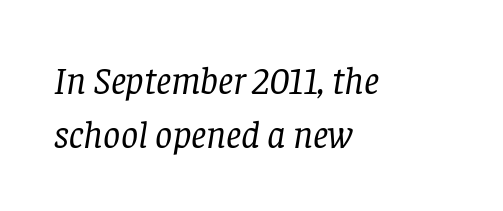
{"serif": "yes", "italic": "yes", "lean": "right", "slant_degrees": 8, "bold": "no", "weight": "regular", "width": "normal", "stroke_contrast": "low", "x_height": "large", "monospaced": "no", "underline": "no", "align": "left", "line_spacing": "normal", "line_spacing_ratio": 1.41, "letter_spacing": "normal", "letter_spacing_em": 0.0, "glyph_px": 38}
